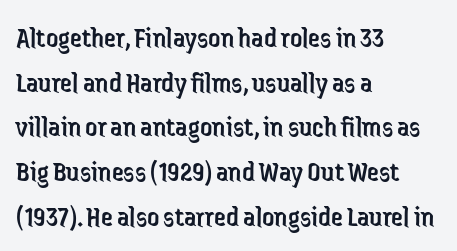
The ragged edge is on the right, which tells us the setting is flush left. The rendering uses natural spacing where letterforms have individual widths. Glance below the letters and you will spot only blank space. Does the type have serifs? No, each stem ends abruptly. Observe the ordinary spacing: letters are neighbours, not strangers. Heft: none added — not bold.
